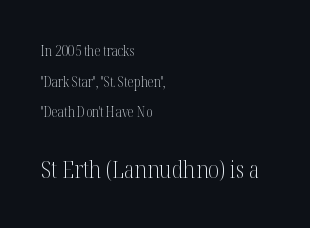
The image shows 24 px text type, upright; set left-aligned, loose line spacing (2.19x), normal letter spacing, not underlined; the second (bottom) block is 1.71x larger.
